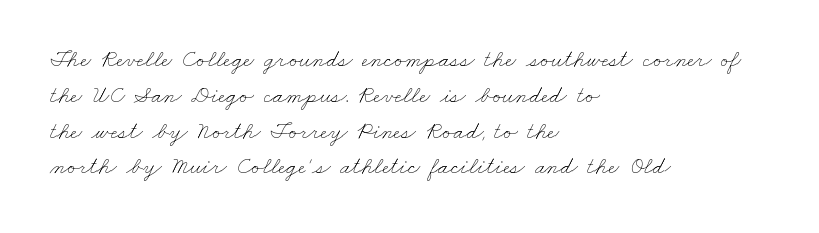
Q: Is the text bold? A: No.
Q: Is the text underlined? A: No.
Q: How is the paragraph aligned? A: Left-aligned.
Q: Is the spacing between letters normal or unusually wide? A: Normal.
Q: Is the spacing between lines tight, normal or loose? A: Normal.
